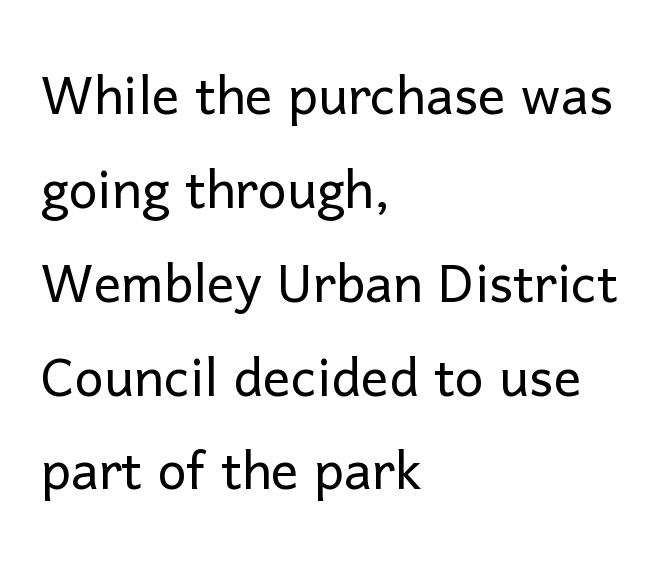
The rows are spaced the way most documents space them. Here the glyphs are tracked normally, forming tight word shapes. Unbolded letterforms with no extra heft. Classification — sans serif. The strip under each line holds only bare page. This sample has the flowing, uneven cadence of proportional lettering.
